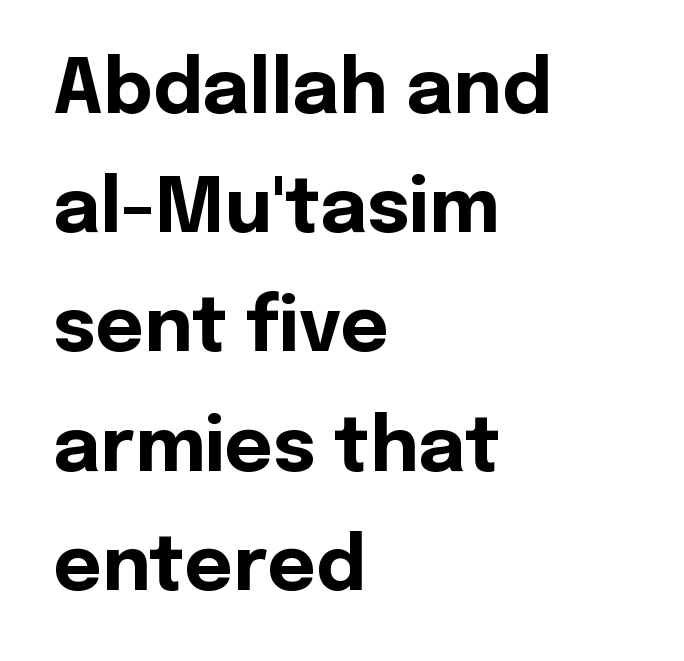
The type sits square on the baseline with zero lean. Grotesque or geometric, the face here clearly has no serifs. The setting favours the left margin, as ordinary paragraphs usually do. Set as a true bold cut, around the 700 mark.
